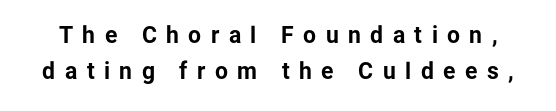
The image shows 23 px bold type, upright; set normal line spacing (1.57x), unusually wide letter spacing (+0.41 em), not underlined.
